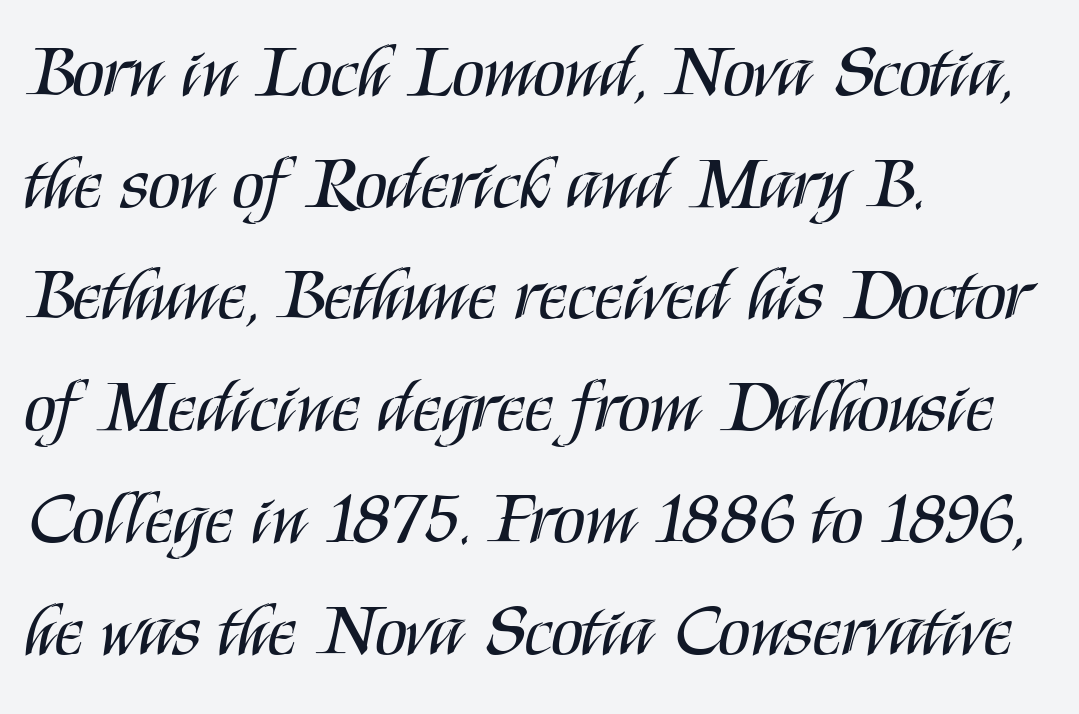
These lines are set flush left with a ragged right edge. What's the leading like? Ordinary, nothing unusual. Varying glyph widths throughout — classic text-font behaviour. Decoration check: the copy has no underline. Students, note that the glyphs here touch the page at normal intervals.
